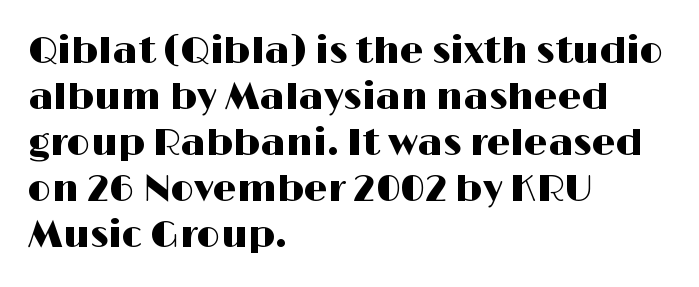
A student would call this left alignment; a typographer would say flush left, rag right. The passage shown is typed in a proportional face where columns would drift. Posture: vertical. The space beneath each line is pristine and unruled. This rendering employs a face without finishing strokes, i.e., a sans-serif.
